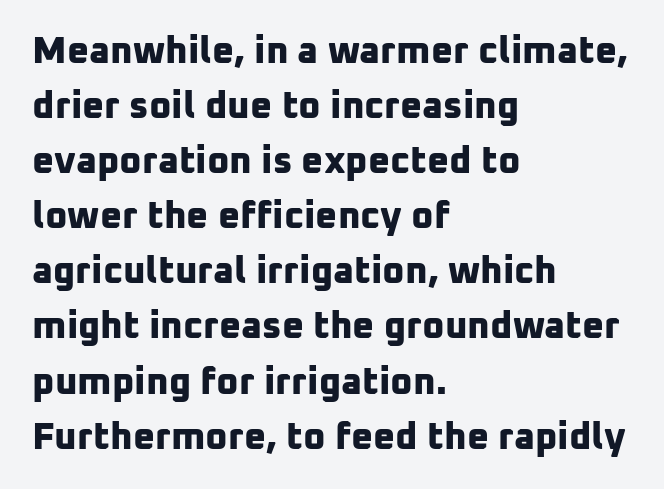
Summary of weight: heavy, a full bold. Unmarked baselines from the first word to the last. Spacing between characters is what you'd get straight out of the box. Vertically, the passage feels balanced, rows spaced as you'd expect. Does the copy run flush right? No — it runs flush left. Spacing verdict: proportional, widths tailored to each character.
